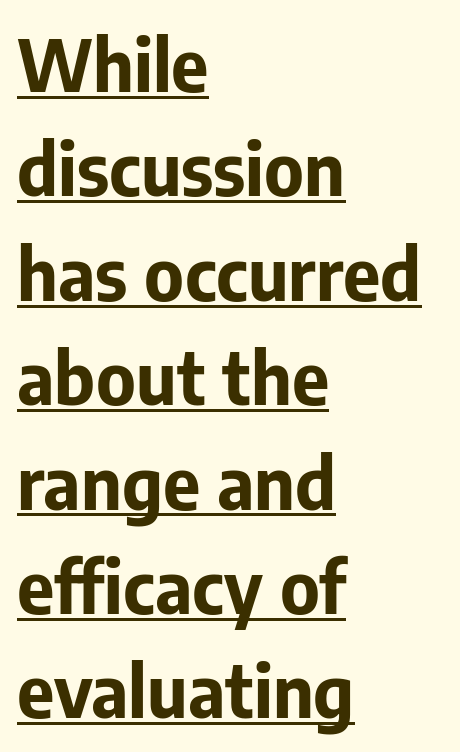
Letterform terminals end flat and unadorned throughout the passage. In terms of letterspacing, this is plain default setting. Notice how a bar underscores the lettering throughout. In terms of leading, this rendering sits right in the middle. The typesetter chose a ragged-right arrangement here.
